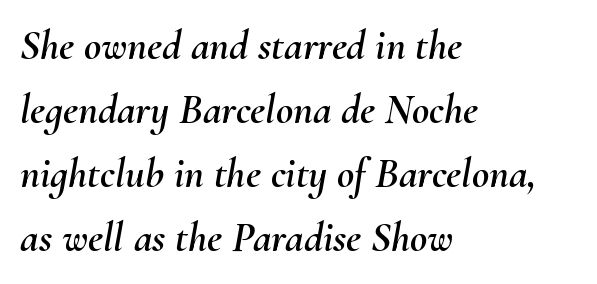
The image shows 42 px text type, italic (leaning right); set left-aligned, normal line spacing (1.52x), normal letter spacing, not underlined; medium stroke contrast and a small x-height.
